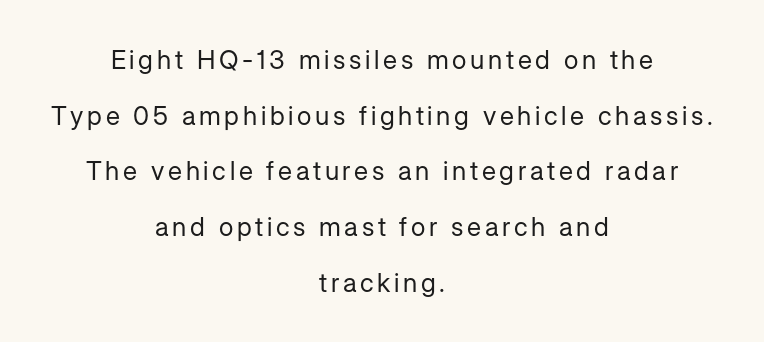
Has an underline been added? It has not. The letters look calm and open, with moderate or lighter stems. Posture: straight, roman, zero tilt. Vertical spacing — loose.
